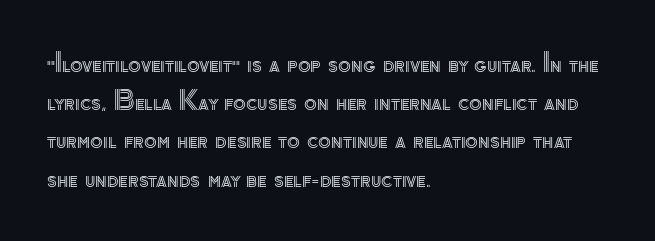
Glance below the letters and you will spot only blank space. Interline gaps are of average width in this sample. The type sits square on the baseline with zero lean. The text block is weighted toward the left margin, trailing off unevenly rightward. These lines keep a tight, regular rhythm from letter to letter.
